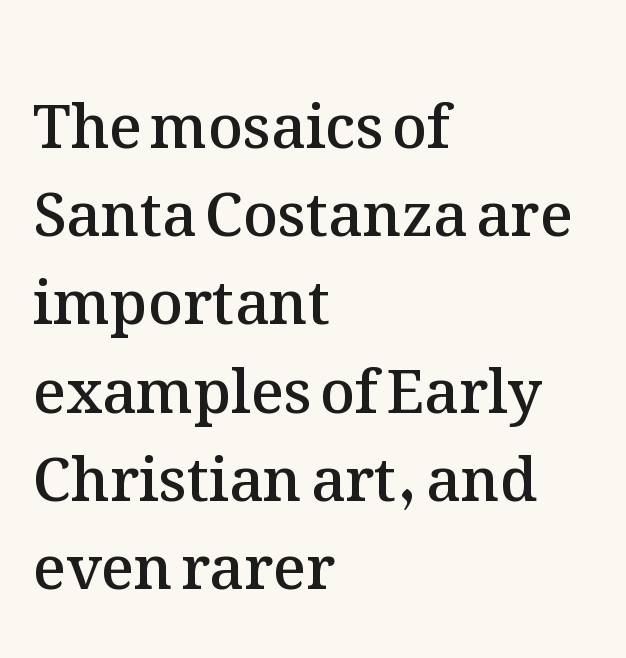
Q: Is the text bold? A: Semi-bold.
Q: Is the text italic (slanted)? A: No, it is upright.
Q: Is the text underlined? A: No.
Q: How is the paragraph aligned? A: Left-aligned.
Q: Is the spacing between letters normal or unusually wide? A: Normal.
Q: Is the spacing between lines tight, normal or loose? A: Normal.
Q: Width (condensed, normal, or wide)? A: Normal.
Q: Stroke contrast? A: Medium.
Q: x-height? A: Medium.
Q: Monospaced? A: No.
